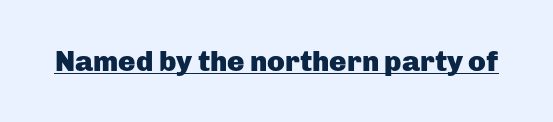
{"serif": "no", "italic": "no", "bold": "yes", "weight": "heavy", "width": "normal", "stroke_contrast": "low", "x_height": "medium", "monospaced": "no", "underline": "yes", "letter_spacing": "normal", "letter_spacing_em": 0.0, "glyph_px": 29}
